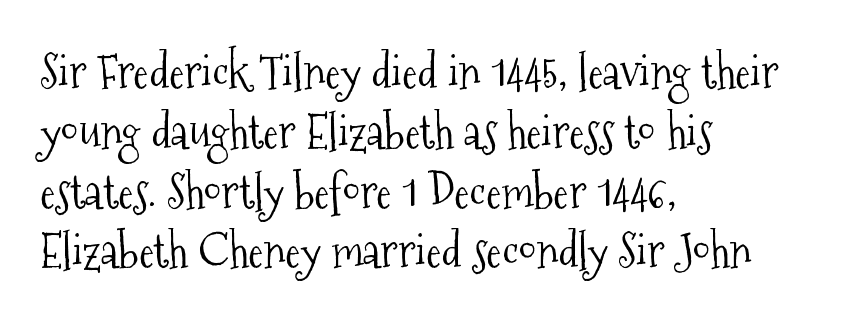
{"serif": "yes", "italic": "no", "bold": "no", "weight": "light", "width": "condensed", "stroke_contrast": "medium", "x_height": "medium", "monospaced": "no", "underline": "no", "align": "left", "line_spacing": "normal", "line_spacing_ratio": 1.3, "letter_spacing": "normal", "letter_spacing_em": 0.0, "glyph_px": 46}
